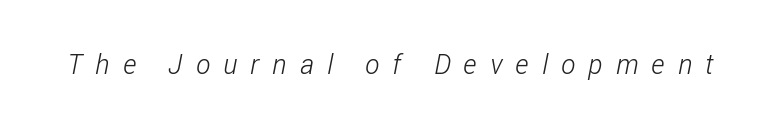
Q: Is the text bold? A: No.
Q: Is the text underlined? A: No.
Q: Is the spacing between letters normal or unusually wide? A: Unusually wide.
